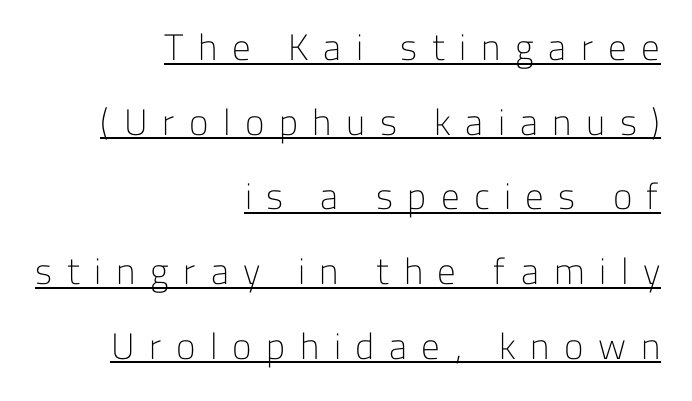
This block would shrink considerably if given ordinary leading; it's expanded now. Visually the block forms a straight wall on the right and a jagged coastline on the left. The letters are spread apart with noticeably loose tracking. A sans-serif font was chosen for this passage. A light-to-regular cut is what we see here. Is there an underline? Yes — a line sits under the letters.
